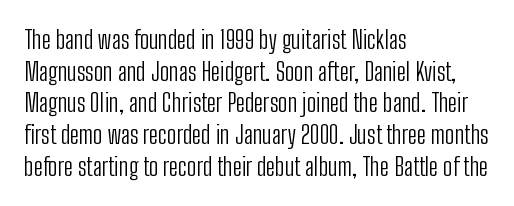
{"italic": "no", "bold": "no", "underline": "no", "align": "left", "line_spacing": "normal", "line_spacing_ratio": 1.27, "letter_spacing": "normal", "letter_spacing_em": 0.0, "glyph_px": 25}
